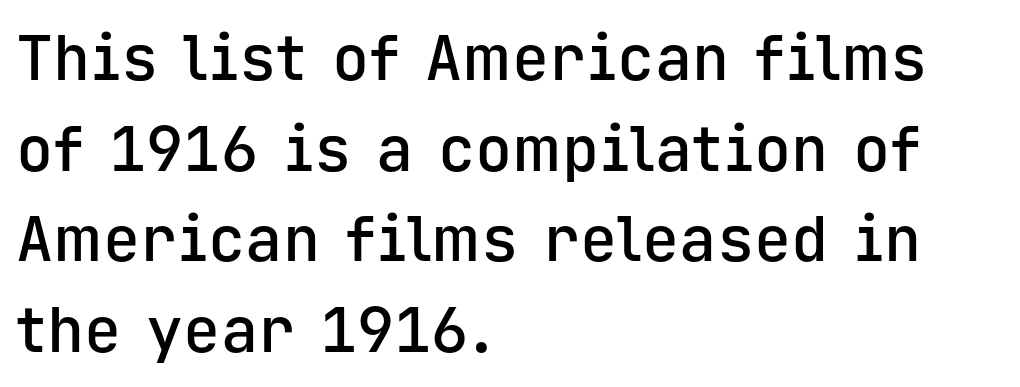
{"serif": "no", "italic": "no", "bold": "semi", "weight": "semibold", "width": "normal", "stroke_contrast": "low", "x_height": "medium", "monospaced": "yes", "underline": "no", "align": "left", "line_spacing": "normal", "line_spacing_ratio": 1.46, "letter_spacing": "normal", "letter_spacing_em": 0.0, "glyph_px": 62}
